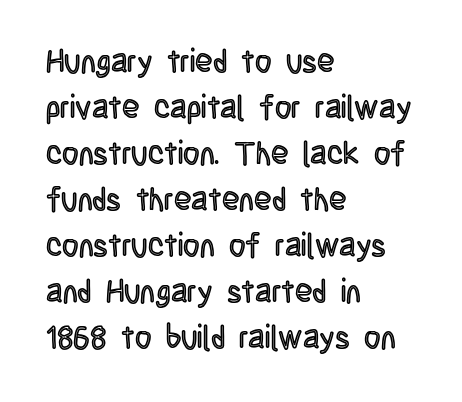
The image shows 32 px condensed type, upright; set left-aligned, normal line spacing (1.44x), normal letter spacing, not underlined; a large x-height.
